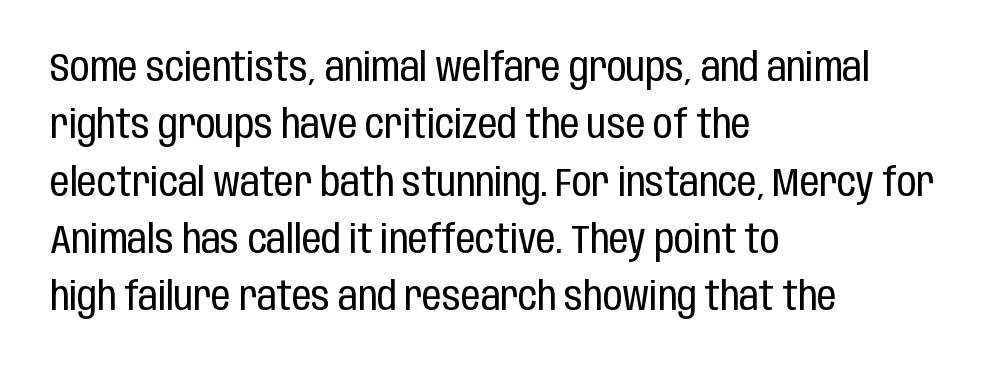
Q: Is the text bold? A: No.
Q: Is the text italic (slanted)? A: No, it is upright.
Q: Is the typeface a serif or a sans-serif typeface? A: Sans-serif.
Q: Is the text underlined? A: No.
Q: How is the paragraph aligned? A: Left-aligned.
Q: Is the spacing between letters normal or unusually wide? A: Normal.
Q: Is the spacing between lines tight, normal or loose? A: Normal.
Q: Width (condensed, normal, or wide)? A: Condensed.
Q: Stroke contrast? A: Low.
Q: x-height? A: Large.
Q: Monospaced? A: No.
